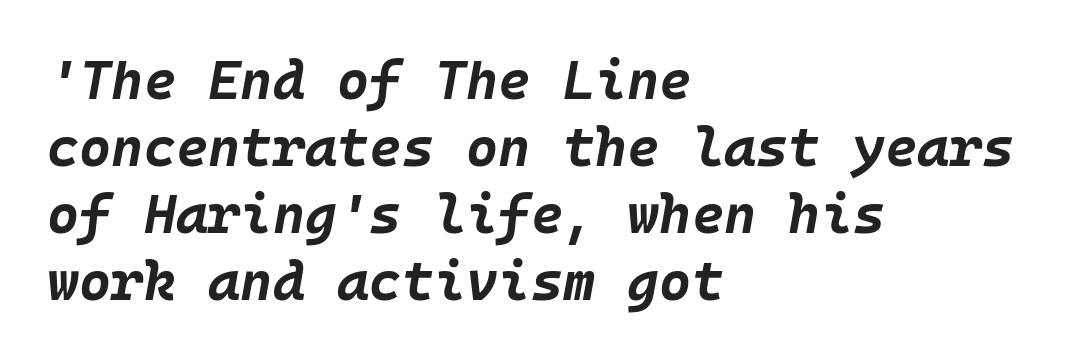
Each line starts at the same left margin while the right side varies. Style check: oblique. Just letters on the line, the space beneath them empty. Tracking here is standard; glyphs follow each other at the usual distance. Stroke thickness is high; the sample reads as a true bold.
